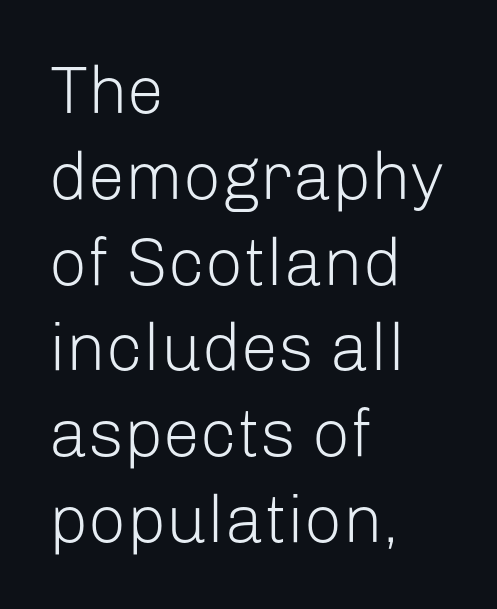
{"serif": "no", "italic": "no", "bold": "no", "weight": "light", "width": "normal", "stroke_contrast": "low", "x_height": "medium", "monospaced": "no", "underline": "no", "align": "left", "line_spacing": "normal", "line_spacing_ratio": 1.28, "letter_spacing": "normal", "letter_spacing_em": 0.0, "glyph_px": 67}
